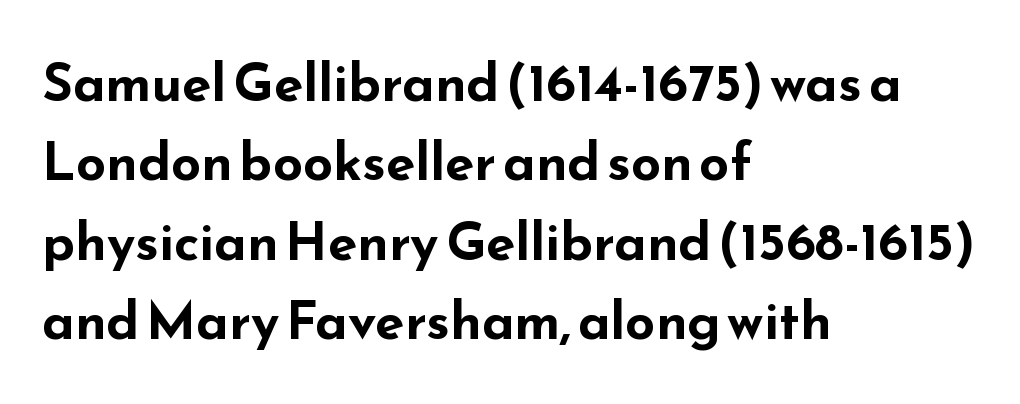
{"serif": "no", "italic": "no", "bold": "yes", "weight": "bold", "width": "wide", "stroke_contrast": "low", "x_height": "small", "monospaced": "no", "underline": "no", "align": "left", "line_spacing": "normal", "line_spacing_ratio": 1.5, "letter_spacing": "normal", "letter_spacing_em": 0.0, "glyph_px": 53}
